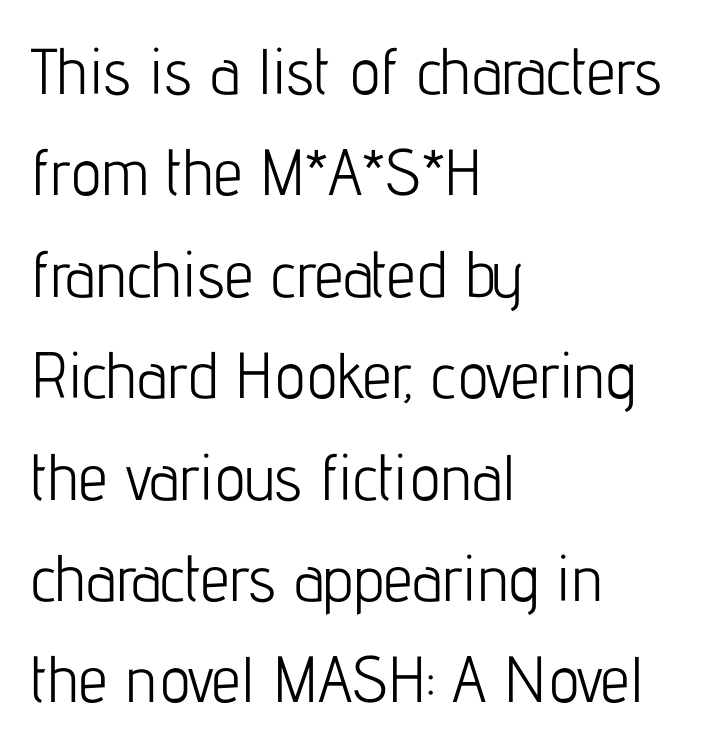
The image shows 65 px light, condensed sans-serif type, upright; set left-aligned, normal line spacing (1.56x), normal letter spacing, not underlined; low stroke contrast and a medium x-height.
